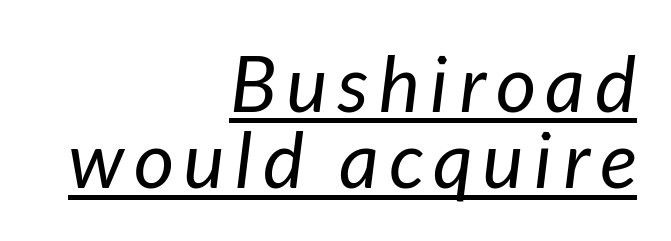
Tall strokes in this sample are angled rather than plumb. A baseline rule has been typeset under these characters. Think of a printed novel: that variable character pitch is what you see here. This sample is right-justified, so line beginnings fall wherever the words allow.
